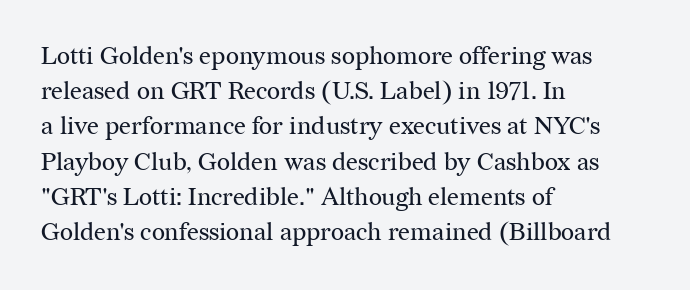
The image shows 25 px text type, upright; set left-aligned, normal line spacing (1.41x), normal letter spacing, not underlined.
